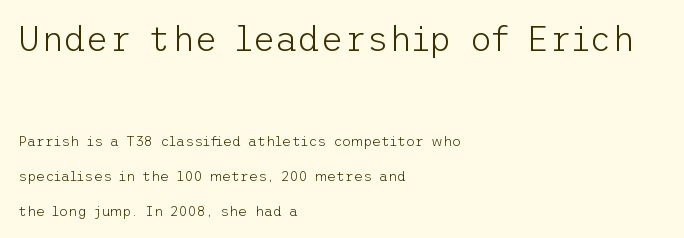
Q: Is the text bold? A: No.
Q: Is the text italic (slanted)? A: No, it is upright.
Q: Is the typeface a serif or a sans-serif typeface? A: Sans-serif.
Q: Is the text underlined? A: No.
Q: How is the paragraph aligned? A: Left-aligned.
Q: Is the spacing between letters normal or unusually wide? A: Normal.
Q: Is the spacing between lines tight, normal or loose? A: Loose.
Q: Which block of text is set in a larger size, the first (top) or the second (bottom)? A: The first (top) one.
Q: Width (condensed, normal, or wide)? A: Normal.
Q: Stroke contrast? A: Low.
Q: x-height? A: Medium.
